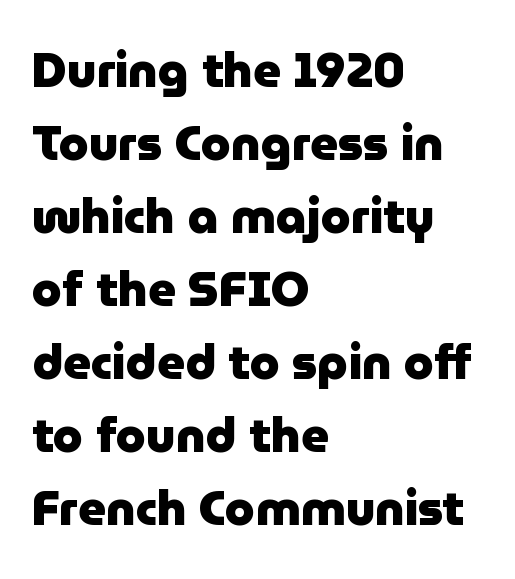
{"serif": "no", "italic": "no", "bold": "yes", "weight": "heavy", "width": "normal", "stroke_contrast": "low", "x_height": "medium", "monospaced": "no", "underline": "no", "align": "left", "line_spacing": "normal", "line_spacing_ratio": 1.52, "letter_spacing": "normal", "letter_spacing_em": 0.0, "glyph_px": 48}
